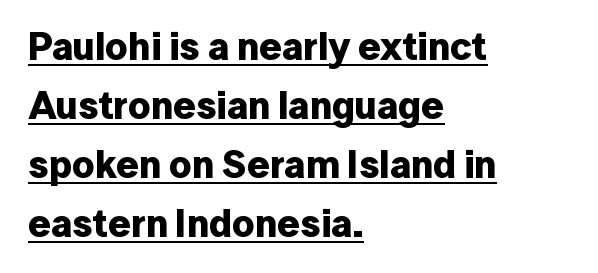
{"serif": "no", "italic": "no", "bold": "yes", "weight": "bold", "width": "normal", "stroke_contrast": "low", "x_height": "medium", "monospaced": "no", "underline": "yes", "align": "left", "line_spacing": "normal", "line_spacing_ratio": 1.51, "letter_spacing": "normal", "letter_spacing_em": 0.0, "glyph_px": 39}
